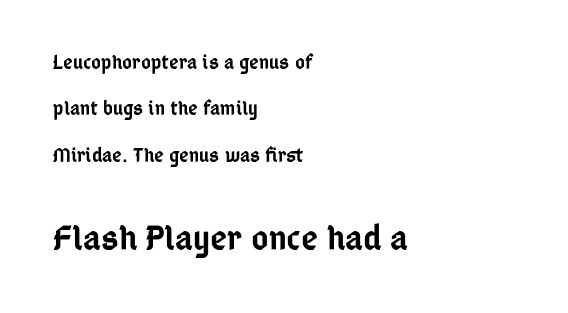
{"serif": "no", "italic": "no", "bold": "semi", "weight": "semibold", "width": "condensed", "stroke_contrast": "low", "x_height": "medium", "monospaced": "no", "underline": "no", "align": "left", "line_spacing": "loose", "line_spacing_ratio": 2.21, "letter_spacing": "normal", "letter_spacing_em": 0.0, "larger_block": "second", "size_ratio": 1.76, "glyph_px": 37}
